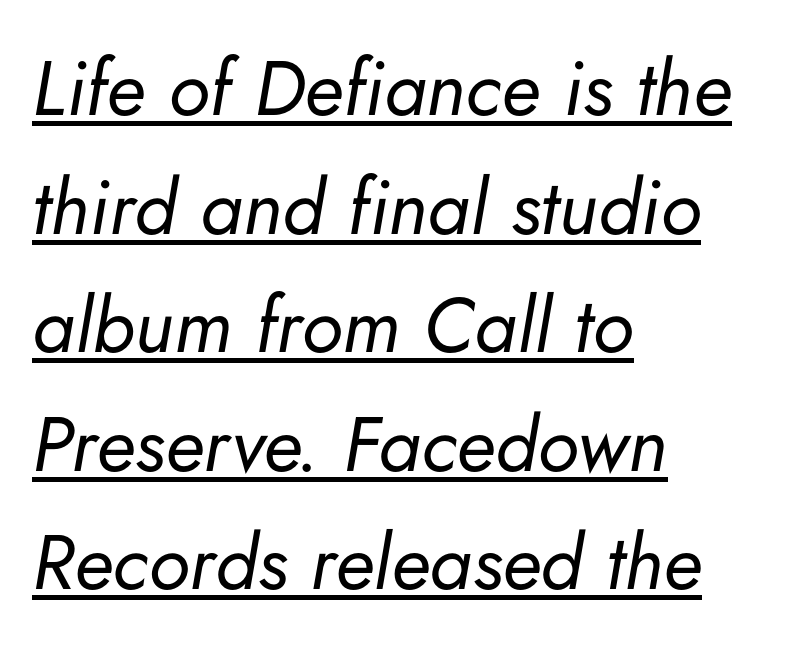
{"italic": "yes", "lean": "right", "slant_degrees": 5, "bold": "no", "weight": "regular", "width": "normal", "stroke_contrast": "low", "x_height": "small", "monospaced": "no", "underline": "yes", "align": "left", "line_spacing": "normal", "line_spacing_ratio": 1.54, "letter_spacing": "normal", "letter_spacing_em": 0.0, "glyph_px": 77}
